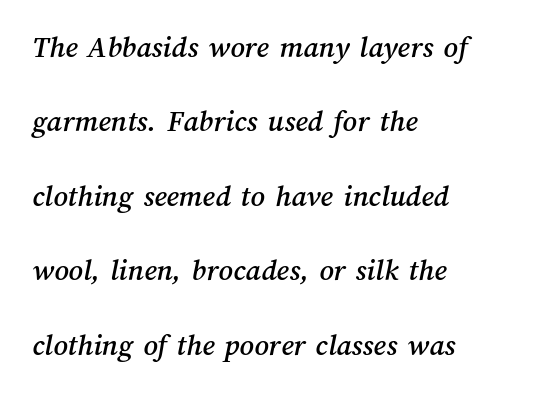
Q: Is the text underlined? A: No.
Q: How is the paragraph aligned? A: Left-aligned.
Q: Is the spacing between letters normal or unusually wide? A: Normal.
Q: Is the spacing between lines tight, normal or loose? A: Loose.
Q: Width (condensed, normal, or wide)? A: Normal.
Q: Stroke contrast? A: Medium.
Q: x-height? A: Medium.
Q: Monospaced? A: No.
